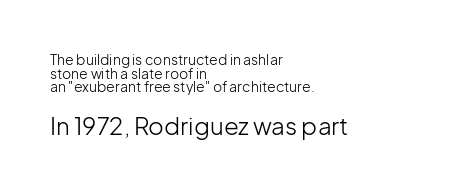
Weight: regular or lighter. Anything drawn beneath the words? Only blank space. Line beginnings align vertically; line endings do not. The horizontal fit of the characters is conventional and even. Ordinary non-slanted type is in use.
